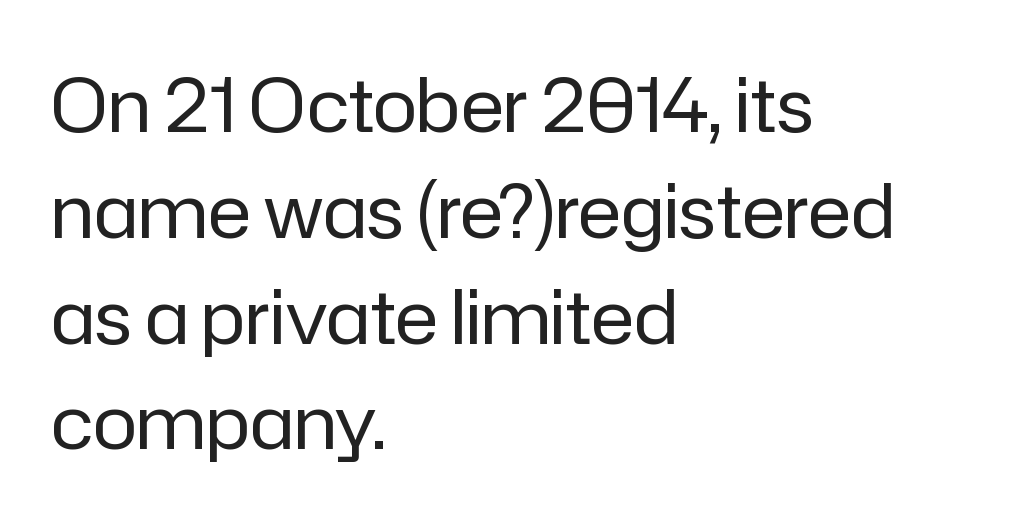
The image shows 74 px regular-weight sans-serif type, upright; set left-aligned, normal line spacing (1.43x), normal letter spacing, not underlined; low stroke contrast and a medium x-height.
